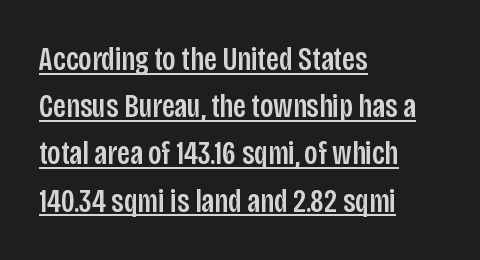
The image shows 33 px condensed sans-serif type, upright; set left-aligned, normal line spacing (1.43x), normal letter spacing, underlined; low stroke contrast and a large x-height.
